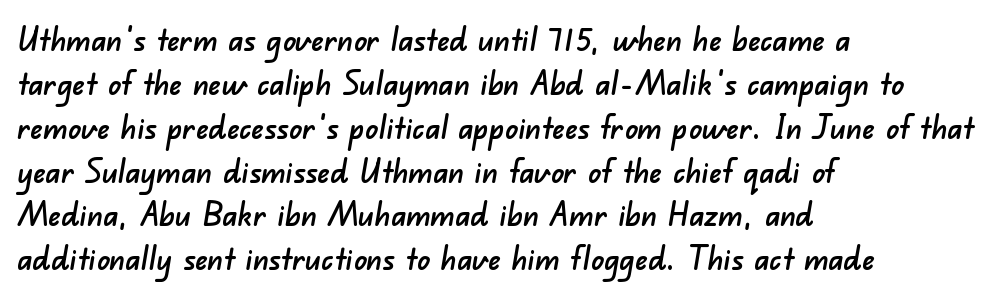
The image shows 32 px sans-serif type; set left-aligned, normal line spacing (1.37x), normal letter spacing, not underlined; low stroke contrast and a small x-height.
